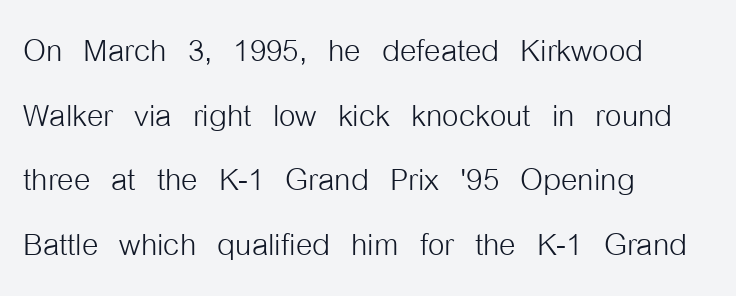
Q: Is the text bold? A: No.
Q: Is the text italic (slanted)? A: No, it is upright.
Q: Is the typeface a serif or a sans-serif typeface? A: Sans-serif.
Q: Is the text underlined? A: No.
Q: How is the paragraph aligned? A: Left-aligned.
Q: Is the spacing between letters normal or unusually wide? A: Normal.
Q: Is the spacing between lines tight, normal or loose? A: Normal.
Q: Width (condensed, normal, or wide)? A: Condensed.
Q: Stroke contrast? A: Low.
Q: x-height? A: Medium.
Q: Monospaced? A: No.
